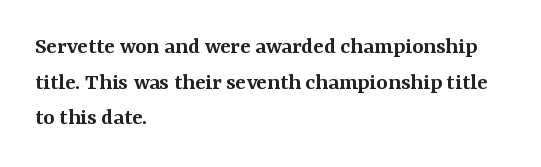
Q: Is the text bold? A: Semi-bold.
Q: Is the text italic (slanted)? A: No, it is upright.
Q: Is the text underlined? A: No.
Q: How is the paragraph aligned? A: Left-aligned.
Q: Is the spacing between letters normal or unusually wide? A: Normal.
Q: Is the spacing between lines tight, normal or loose? A: Normal.
